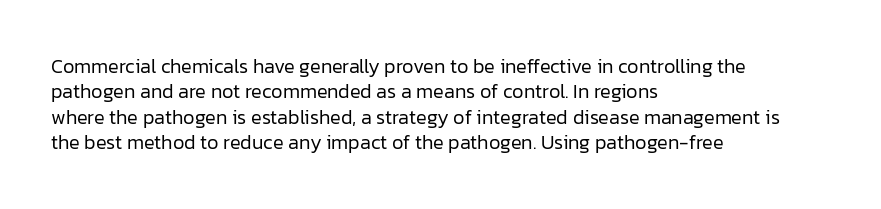
Q: Is the text bold? A: No.
Q: Is the text italic (slanted)? A: No, it is upright.
Q: Is the text underlined? A: No.
Q: How is the paragraph aligned? A: Left-aligned.
Q: Is the spacing between letters normal or unusually wide? A: Normal.
Q: Is the spacing between lines tight, normal or loose? A: Normal.
